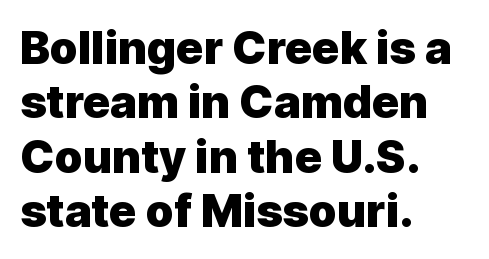
Q: Is the text bold? A: Yes.
Q: Is the text italic (slanted)? A: No, it is upright.
Q: Is the typeface a serif or a sans-serif typeface? A: Sans-serif.
Q: Is the text underlined? A: No.
Q: How is the paragraph aligned? A: Left-aligned.
Q: Is the spacing between letters normal or unusually wide? A: Normal.
Q: Width (condensed, normal, or wide)? A: Normal.
Q: x-height? A: Medium.
Q: Monospaced? A: No.
